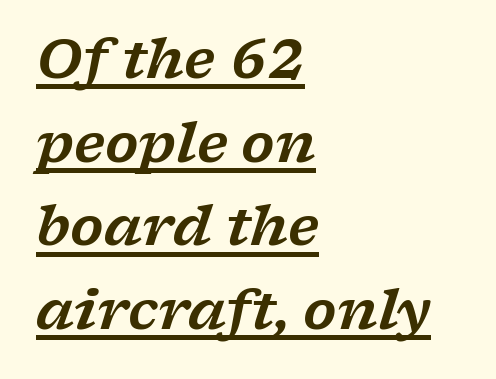
The passage shown is underscored from start to finish. Italic: yes, the glyphs are oblique. Caption: multi-line text, flush left, ragged right. The face used here is proportionally spaced, like ordinary book or web type. Nobody touched the tracking dial on this one.
